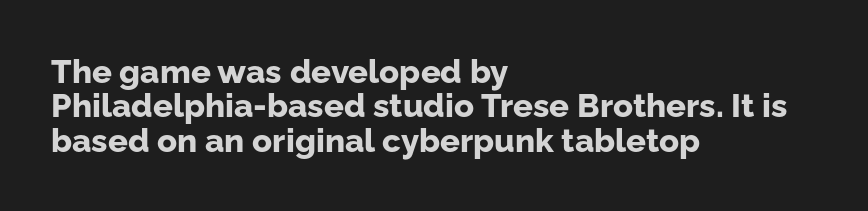
{"serif": "no", "italic": "no", "bold": "yes", "weight": "bold", "width": "normal", "stroke_contrast": "low", "x_height": "medium", "monospaced": "no", "underline": "no", "align": "left", "line_spacing": "tight", "line_spacing_ratio": 1.04, "letter_spacing": "normal", "letter_spacing_em": 0.0, "glyph_px": 33}
